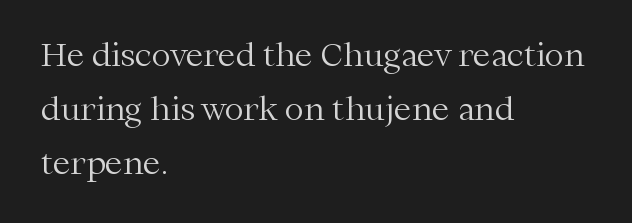
The image shows 32 px light serif type, upright; set left-aligned, normal line spacing (1.68x), normal letter spacing, not underlined; medium stroke contrast and a medium x-height.
